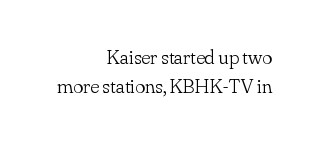
Q: Is the text bold? A: No.
Q: Is the text italic (slanted)? A: No, it is upright.
Q: Is the text underlined? A: No.
Q: How is the paragraph aligned? A: Right-aligned.
Q: Is the spacing between letters normal or unusually wide? A: Normal.
Q: Is the spacing between lines tight, normal or loose? A: Normal.
